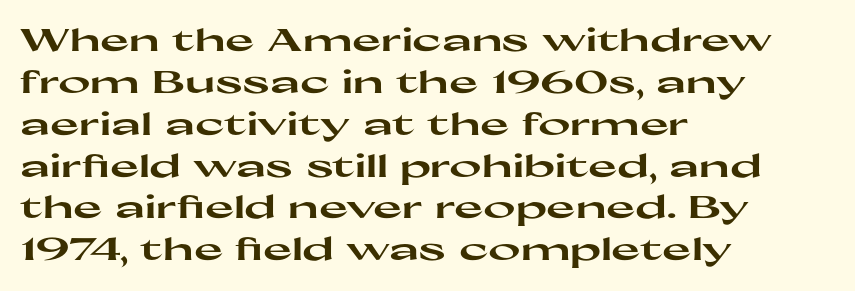
The image shows 31 px heavy, wide sans-serif type, upright; set left-aligned, normal line spacing (1.35x), normal letter spacing, not underlined; high stroke contrast and a medium x-height.
